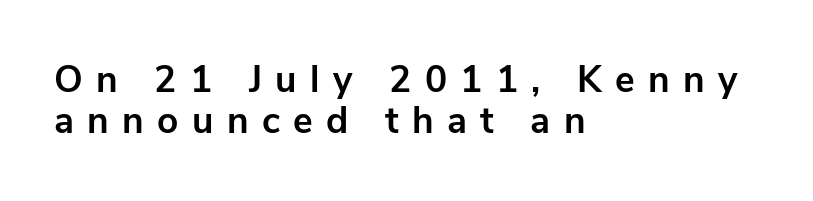
{"serif": "no", "italic": "no", "bold": "yes", "weight": "bold", "width": "normal", "stroke_contrast": "low", "x_height": "medium", "monospaced": "no", "underline": "no", "align": "left", "line_spacing": "tight", "line_spacing_ratio": 1.1, "letter_spacing": "wide", "letter_spacing_em": 0.36, "glyph_px": 37}
